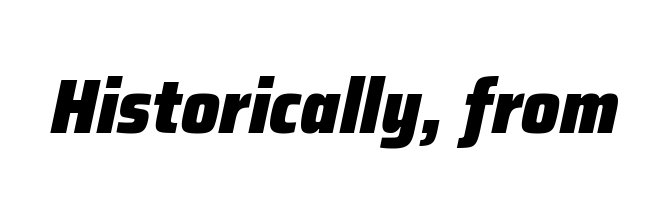
This sample has the flowing, uneven cadence of proportional lettering. Every letter is thick-stroked: bold, no question. In terms of letterspacing, this is plain default setting. Would a proofreader flag this as italicized? Yes.
